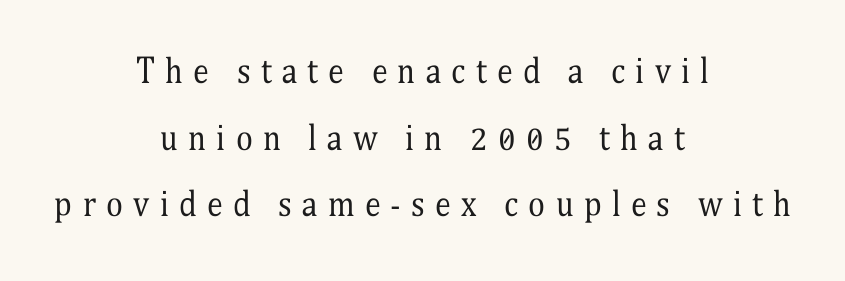
The image shows 32 px regular-weight, condensed serif type, upright; set centered, loose line spacing (2.08x), unusually wide letter spacing (+0.32 em), not underlined; medium stroke contrast and a medium x-height.
